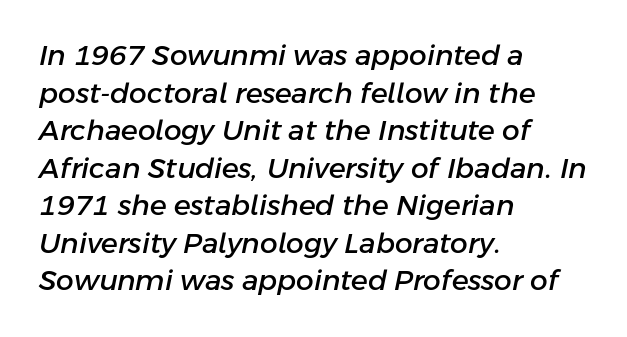
Q: Is the text italic (slanted)? A: Yes, it leans right by about 11 degrees.
Q: Is the text underlined? A: No.
Q: How is the paragraph aligned? A: Left-aligned.
Q: Is the spacing between letters normal or unusually wide? A: Normal.
Q: Is the spacing between lines tight, normal or loose? A: Normal.
Q: Width (condensed, normal, or wide)? A: Normal.
Q: Stroke contrast? A: Low.
Q: x-height? A: Medium.
Q: Monospaced? A: No.
